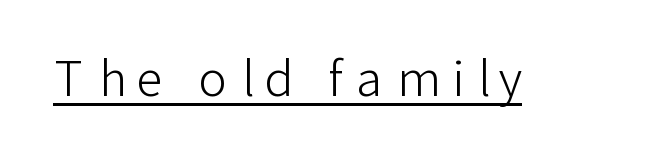
Q: Is the text bold? A: No.
Q: Is the text italic (slanted)? A: No, it is upright.
Q: Is the typeface a serif or a sans-serif typeface? A: Sans-serif.
Q: Is the text underlined? A: Yes.
Q: Is the spacing between letters normal or unusually wide? A: Unusually wide.
Q: Width (condensed, normal, or wide)? A: Normal.
Q: Stroke contrast? A: Low.
Q: x-height? A: Medium.
Q: Monospaced? A: No.
